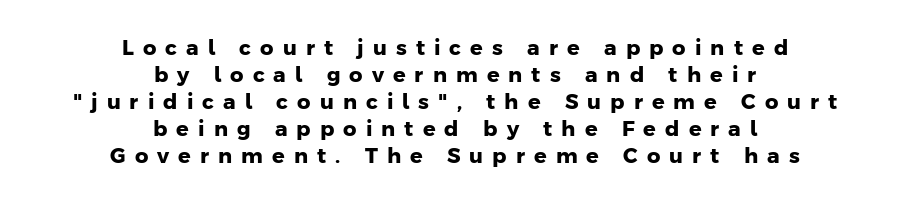
{"bold": "yes", "underline": "no", "align": "center", "line_spacing": "normal", "line_spacing_ratio": 1.28, "letter_spacing": "wide", "letter_spacing_em": 0.43, "glyph_px": 21}
